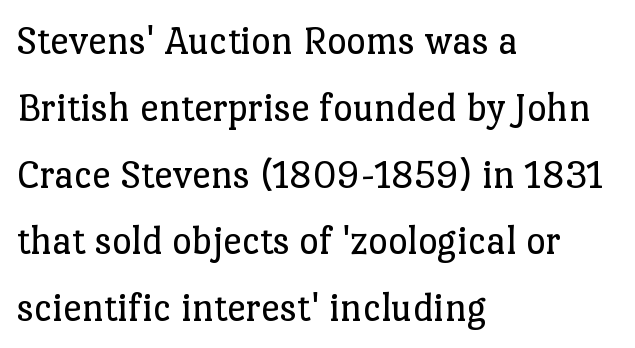
{"serif": "yes", "italic": "no", "bold": "no", "weight": "regular", "width": "normal", "stroke_contrast": "low", "x_height": "medium", "monospaced": "no", "underline": "no", "align": "left", "line_spacing": "normal", "line_spacing_ratio": 1.59, "letter_spacing": "normal", "letter_spacing_em": 0.0, "glyph_px": 42}
